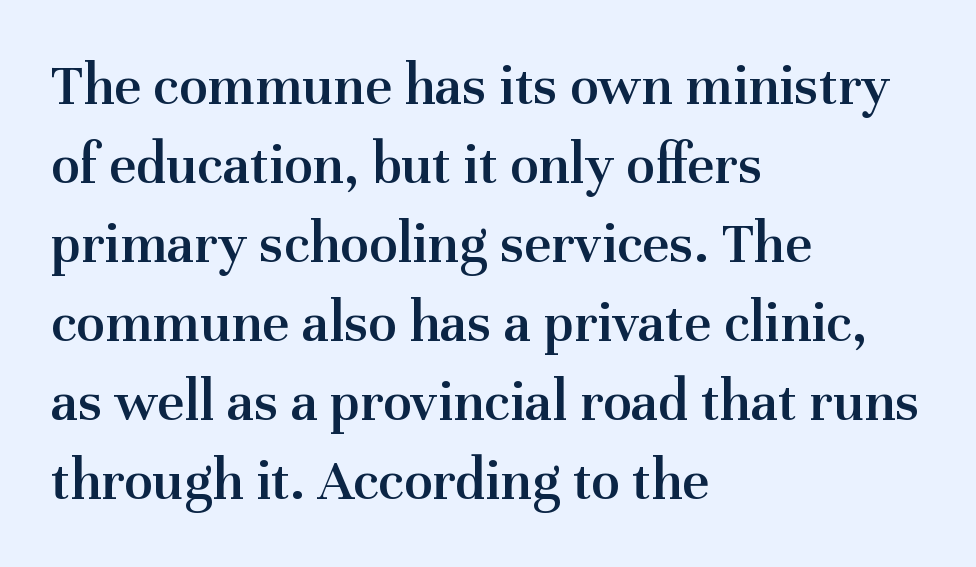
The image shows 59 px semibold serif type, upright; set left-aligned, normal line spacing (1.34x), normal letter spacing, not underlined; medium stroke contrast and a medium x-height.
